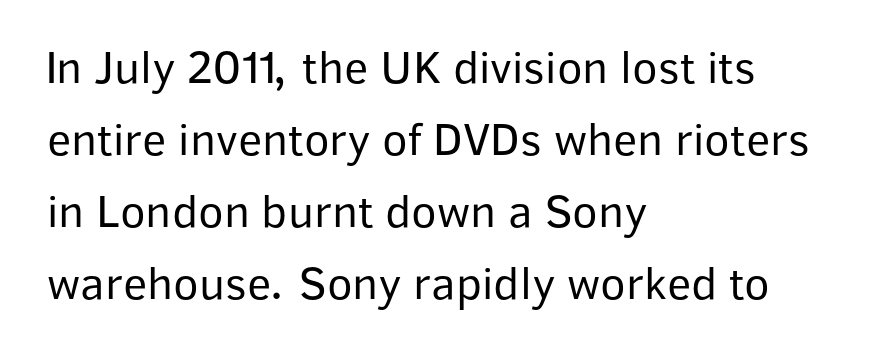
The image shows 47 px regular-weight sans-serif type, upright; set left-aligned, normal line spacing (1.53x), normal letter spacing, not underlined; low stroke contrast and a medium x-height.
